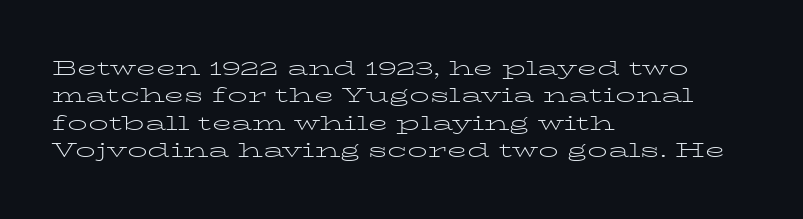
Q: Is the text bold? A: No.
Q: Is the text italic (slanted)? A: No, it is upright.
Q: Is the text underlined? A: No.
Q: How is the paragraph aligned? A: Left-aligned.
Q: Is the spacing between letters normal or unusually wide? A: Normal.
Q: Is the spacing between lines tight, normal or loose? A: Normal.
